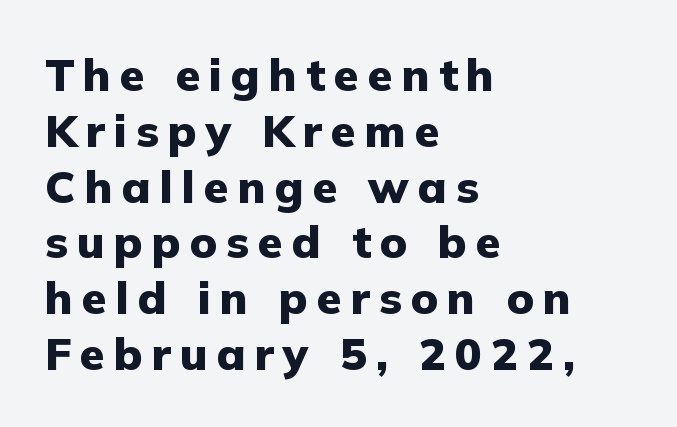
{"serif": "no", "italic": "no", "bold": "yes", "weight": "heavy", "width": "normal", "stroke_contrast": "low", "x_height": "medium", "monospaced": "no", "underline": "no", "align": "left", "line_spacing_ratio": 1.24, "letter_spacing": "wide", "letter_spacing_em": 0.2, "glyph_px": 45}
